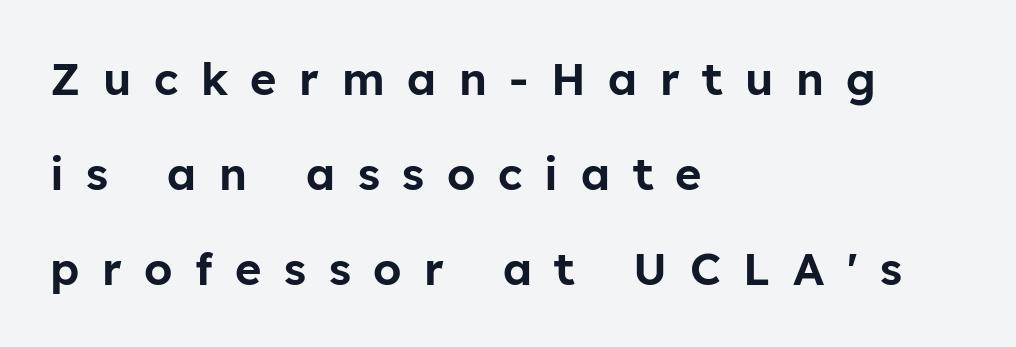
The image shows 45 px sans-serif type, upright; set left-aligned, loose line spacing (2.11x), unusually wide letter spacing (+0.5 em), not underlined; low stroke contrast and a medium x-height.
